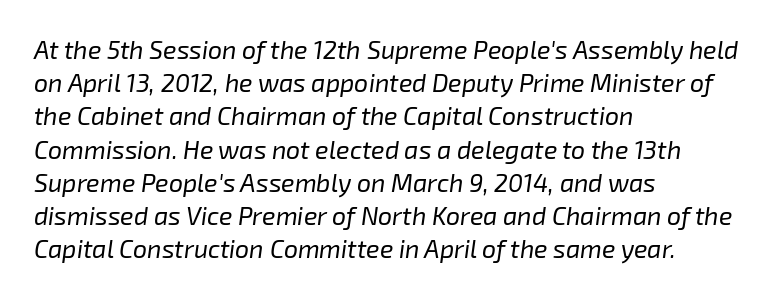
This sample is left-justified, so line endings fall wherever the words run out. This reads as an unemphasized weight, regular at the heaviest. Is there much room between lines? A standard amount, neither cramped nor airy. The strip under each line holds only bare page.
